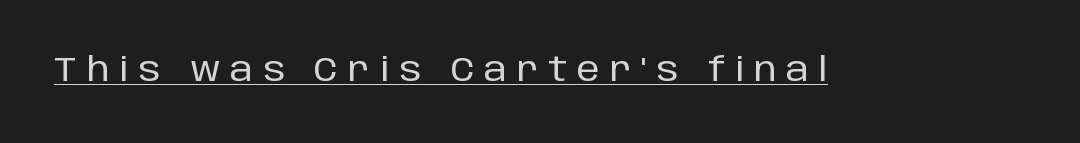
{"serif": "no", "italic": "no", "width": "normal", "stroke_contrast": "low", "x_height": "large", "monospaced": "no", "underline": "yes", "letter_spacing": "wide", "letter_spacing_em": 0.3, "glyph_px": 33}
